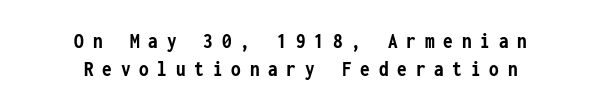
The image shows 22 px bold type, upright; set centered, normal line spacing (1.28x), unusually wide letter spacing (+0.4 em), not underlined.
